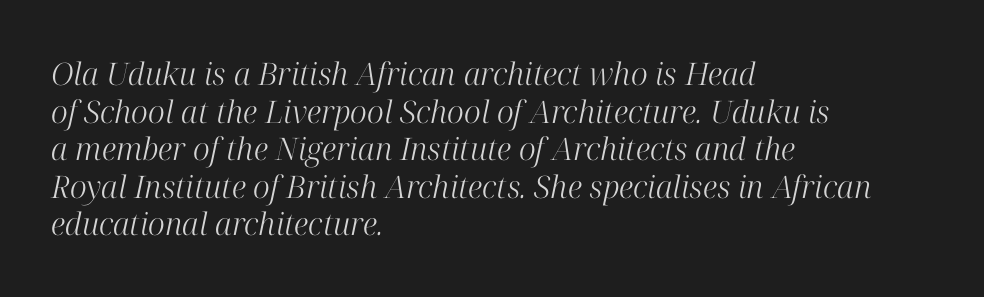
{"serif": "yes", "italic": "yes", "lean": "right", "slant_degrees": 12, "bold": "no", "weight": "light", "width": "normal", "stroke_contrast": "high", "x_height": "medium", "monospaced": "no", "underline": "no", "align": "left", "line_spacing_ratio": 1.21, "letter_spacing": "normal", "letter_spacing_em": 0.0, "glyph_px": 31}
